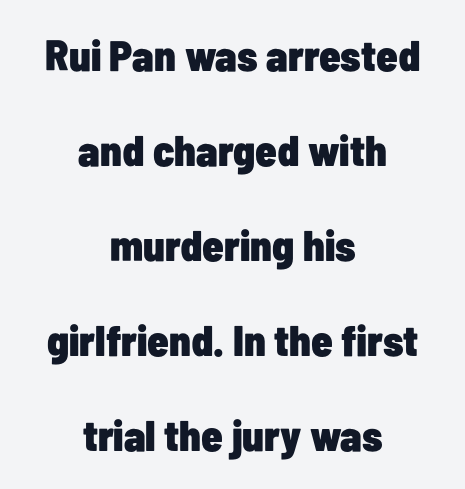
{"serif": "no", "italic": "no", "bold": "yes", "weight": "heavy", "width": "condensed", "stroke_contrast": "low", "x_height": "medium", "monospaced": "no", "underline": "no", "align": "center", "line_spacing": "loose", "line_spacing_ratio": 2.21, "letter_spacing": "normal", "letter_spacing_em": 0.0, "glyph_px": 43}
